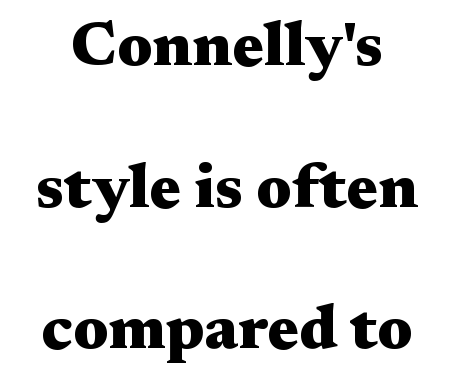
The image shows 63 px heavy, wide serif type, upright; set loose line spacing (2.25x), normal letter spacing, not underlined; medium stroke contrast and a medium x-height.
